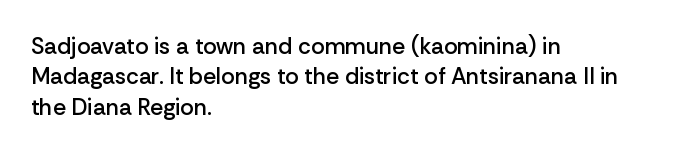
The space between consecutive lines is moderate. Each glyph is drawn with semibold strokes, heavier than normal yet not fully bold. Casual observation: everything's shoved over to the left. Letters rest on an invisible, unmarked baseline. It's the straight-up-and-down kind of type. Standard letterfit; no display-style spreading of the glyphs.
